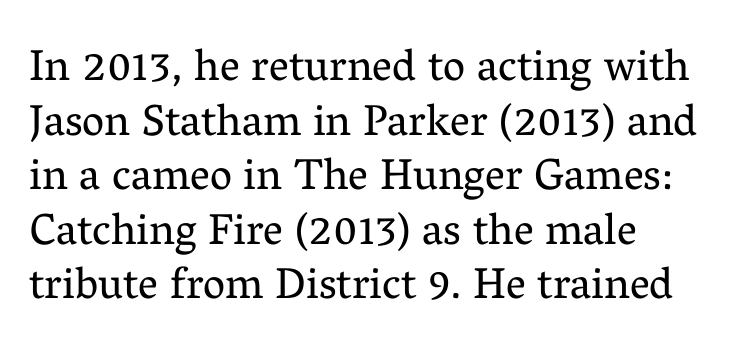
Q: Is the text bold? A: No.
Q: Is the text italic (slanted)? A: No, it is upright.
Q: Is the typeface a serif or a sans-serif typeface? A: Serif.
Q: Is the text underlined? A: No.
Q: How is the paragraph aligned? A: Left-aligned.
Q: Is the spacing between letters normal or unusually wide? A: Normal.
Q: Width (condensed, normal, or wide)? A: Normal.
Q: Stroke contrast? A: Medium.
Q: x-height? A: Medium.
Q: Monospaced? A: No.
